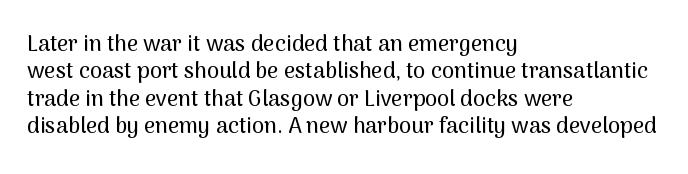
{"italic": "no", "underline": "no", "align": "left", "line_spacing": "normal", "line_spacing_ratio": 1.25, "letter_spacing": "normal", "letter_spacing_em": 0.0, "glyph_px": 22}
